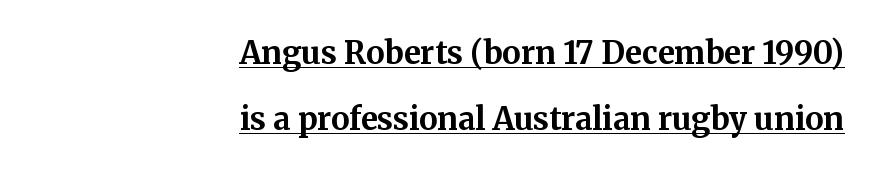
Each letter's strokes conclude with small projecting serifs. Spacing verdict: proportional, widths tailored to each character. Quick note: not italic, upright. The string is rendered with underlining switched on. A flush-right, rag-left setting is used for this passage. Pretty heavy lettering here — definitely bold.
